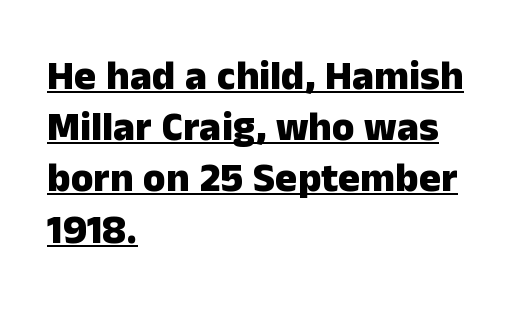
Q: Is the text bold? A: Yes.
Q: Is the text italic (slanted)? A: No, it is upright.
Q: Is the typeface a serif or a sans-serif typeface? A: Sans-serif.
Q: Is the text underlined? A: Yes.
Q: How is the paragraph aligned? A: Left-aligned.
Q: Is the spacing between letters normal or unusually wide? A: Normal.
Q: Is the spacing between lines tight, normal or loose? A: Normal.
Q: Width (condensed, normal, or wide)? A: Normal.
Q: Stroke contrast? A: Low.
Q: x-height? A: Medium.
Q: Monospaced? A: No.
